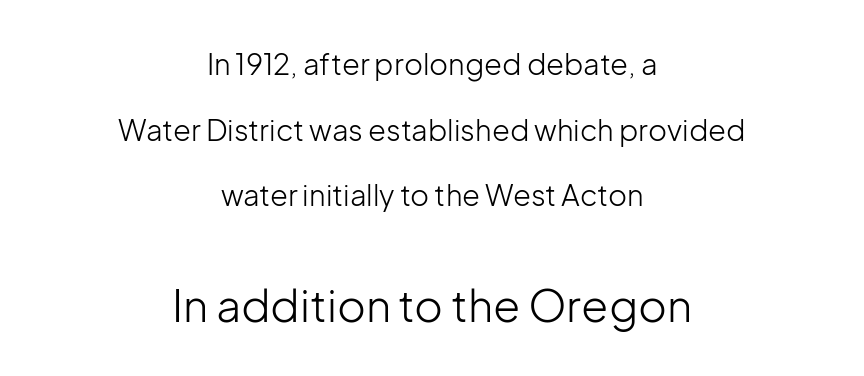
The image shows 44 px light sans-serif type, upright; set centered, loose line spacing (2.26x), normal letter spacing, not underlined; the second (bottom) block is 1.52x larger; low stroke contrast and a medium x-height.
